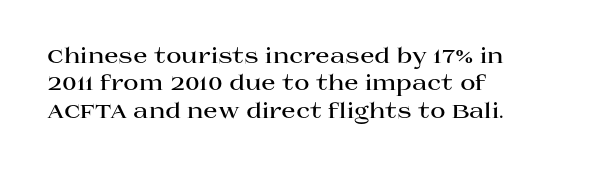
The rendering anchors every line to the left-hand side. This is the regular roman posture of the typeface. A normal amount of white space separates one row of letters from the next. The face used here is rendered with its standard letterfit. A clean baseline with only descenders dipping below it. The sample has been set heavy, in full bold.
